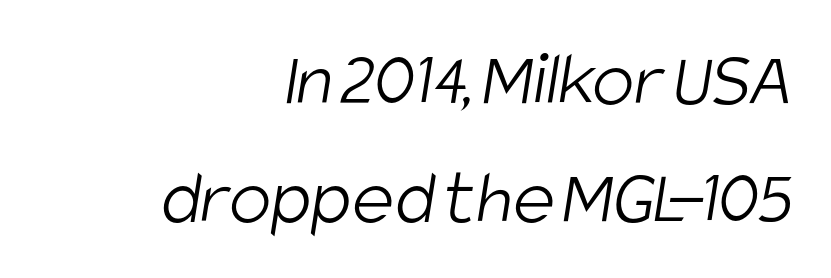
Q: Is the text bold? A: No.
Q: Is the typeface a serif or a sans-serif typeface? A: Sans-serif.
Q: Is the text underlined? A: No.
Q: How is the paragraph aligned? A: Right-aligned.
Q: Is the spacing between letters normal or unusually wide? A: Normal.
Q: Is the spacing between lines tight, normal or loose? A: Normal.
Q: Width (condensed, normal, or wide)? A: Condensed.
Q: Stroke contrast? A: Low.
Q: x-height? A: Large.
Q: Monospaced? A: No.
